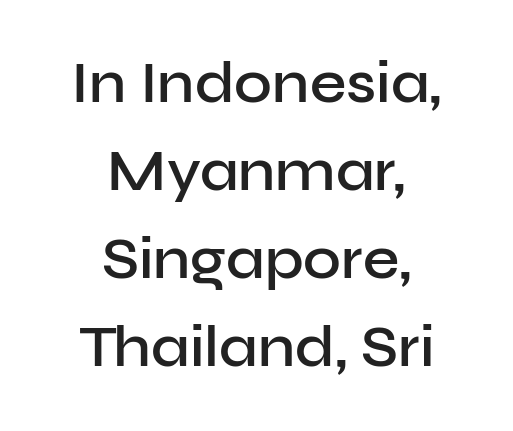
A typesetter would label this face a sans. Looks like regular typesetting: each glyph gets only the width it needs. The vertical gap from one line to the next is medium. Underline: absent. Stems and bowls a touch heavier than normal — semibold.
